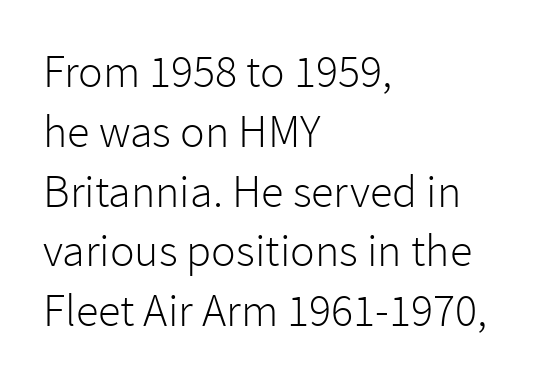
This rendering features lettering with no underline. The block of text has a typical density, with ordinary space between rows. You could call the tracking neutral — neither tight nor loose. The typesetter chose a ragged-right arrangement here. This reads as an unemphasized weight, regular at the heaviest.
